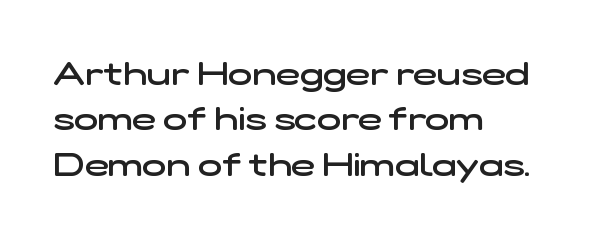
{"serif": "no", "bold": "semi", "weight": "semibold", "width": "wide", "stroke_contrast": "low", "x_height": "medium", "monospaced": "no", "underline": "no", "align": "left", "line_spacing": "normal", "line_spacing_ratio": 1.42, "letter_spacing": "normal", "letter_spacing_em": 0.0, "glyph_px": 32}
